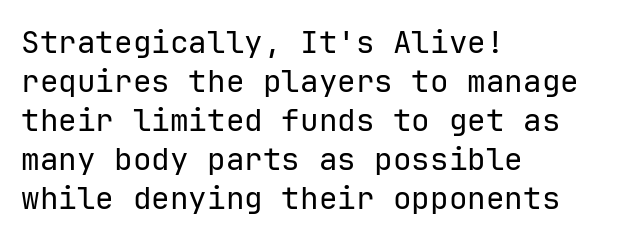
Q: Is the text bold? A: No.
Q: Is the text italic (slanted)? A: No, it is upright.
Q: Is the typeface a serif or a sans-serif typeface? A: Sans-serif.
Q: Is the text underlined? A: No.
Q: How is the paragraph aligned? A: Left-aligned.
Q: Is the spacing between letters normal or unusually wide? A: Normal.
Q: Is the spacing between lines tight, normal or loose? A: Normal.
Q: Width (condensed, normal, or wide)? A: Normal.
Q: Stroke contrast? A: Low.
Q: x-height? A: Medium.
